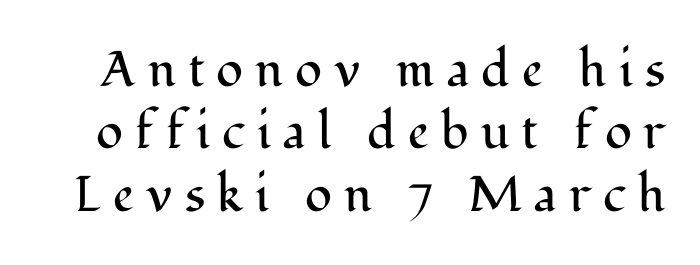
The image shows 50 px regular-weight serif type, upright; set normal line spacing (1.25x), unusually wide letter spacing (+0.24 em), not underlined; medium stroke contrast and a medium x-height.
